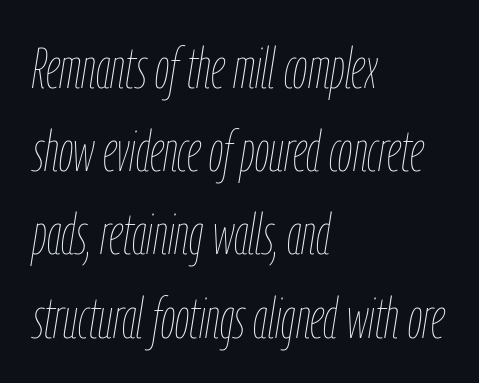
Q: Is the text bold? A: No.
Q: Is the text italic (slanted)? A: Yes, it leans right by about 9 degrees.
Q: Is the text underlined? A: No.
Q: How is the paragraph aligned? A: Left-aligned.
Q: Is the spacing between letters normal or unusually wide? A: Normal.
Q: Is the spacing between lines tight, normal or loose? A: Normal.
Q: Width (condensed, normal, or wide)? A: Condensed.
Q: Stroke contrast? A: Low.
Q: x-height? A: Medium.
Q: Monospaced? A: No.
